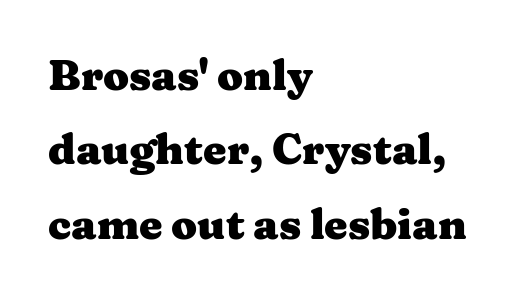
The gap between lines stays unmarked. Are there feet on the stems? There are — it's a serif. These lines carry a lot of weight — the face is fully bold. Compared with a centered layout, this one pins lines to the left instead. Proportional: the letters do not fall into vertical columns.
